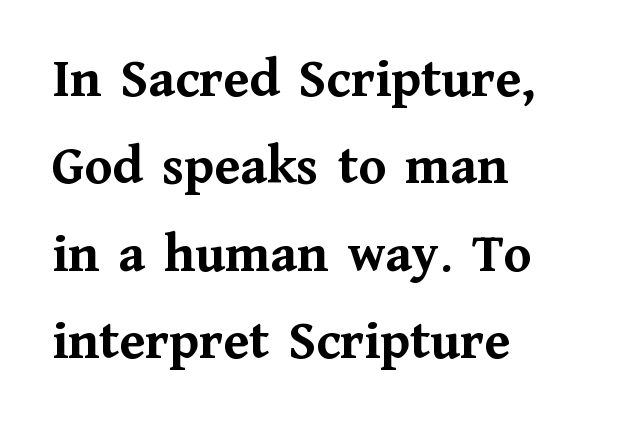
{"serif": "yes", "italic": "no", "bold": "yes", "weight": "semibold", "width": "normal", "stroke_contrast": "medium", "x_height": "medium", "monospaced": "no", "underline": "no", "align": "left", "line_spacing": "normal", "line_spacing_ratio": 1.56, "letter_spacing": "normal", "letter_spacing_em": 0.0, "glyph_px": 56}
